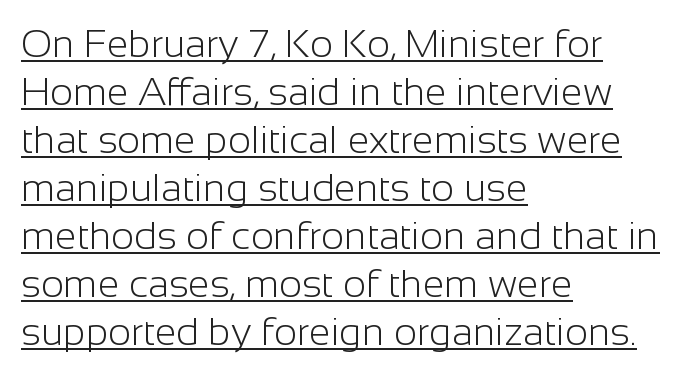
The image shows 39 px light sans-serif type, upright; set left-aligned, line spacing 1.23x, normal letter spacing, underlined; low stroke contrast and a medium x-height.
